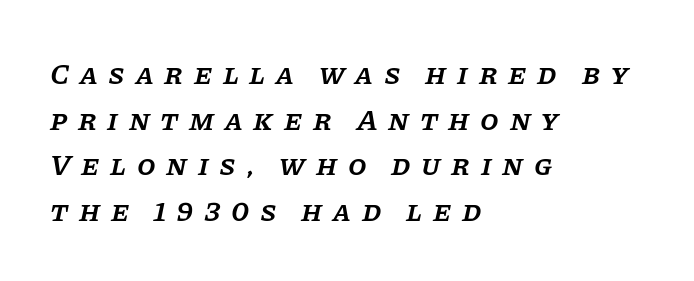
Q: Is the text bold? A: Semi-bold.
Q: Is the text italic (slanted)? A: Yes, it leans right by about 11 degrees.
Q: Is the typeface a serif or a sans-serif typeface? A: Serif.
Q: Is the text underlined? A: No.
Q: How is the paragraph aligned? A: Left-aligned.
Q: Is the spacing between letters normal or unusually wide? A: Unusually wide.
Q: Is the spacing between lines tight, normal or loose? A: Normal.
Q: Width (condensed, normal, or wide)? A: Normal.
Q: Stroke contrast? A: Low.
Q: x-height? A: Large.
Q: Monospaced? A: No.
